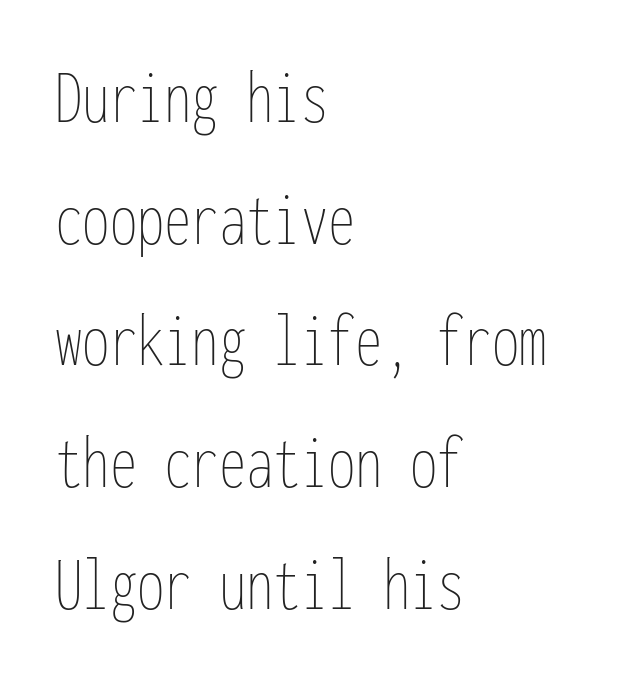
The image shows 78 px thin, condensed type, upright, monospaced; set left-aligned, normal line spacing (1.56x), normal letter spacing, not underlined; low stroke contrast and a medium x-height.
